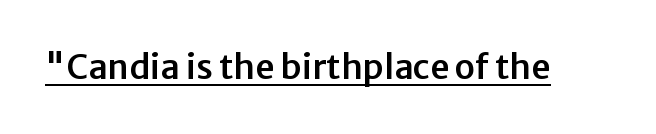
{"serif": "no", "italic": "no", "width": "normal", "stroke_contrast": "low", "x_height": "medium", "monospaced": "no", "underline": "yes", "letter_spacing": "normal", "letter_spacing_em": 0.0, "glyph_px": 34}
